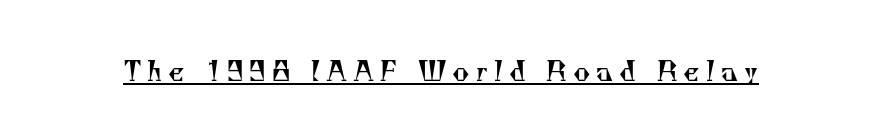
The image shows 26 px text type; set unusually wide letter spacing (+0.23 em), underlined.
